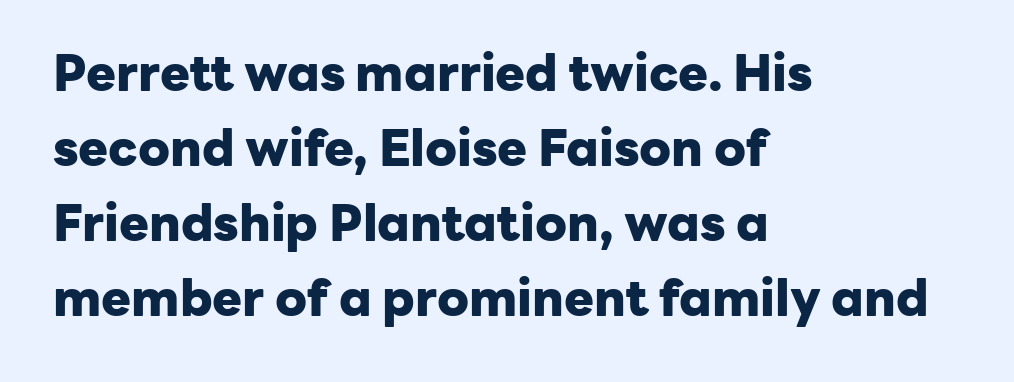
A full-strength bold gives these letters their thick strokes. Spacing between characters is what you'd get straight out of the box. A sans-serif font was chosen for this passage. The letters stand upright; this is a roman face. The passage shown is not underscored anywhere.
